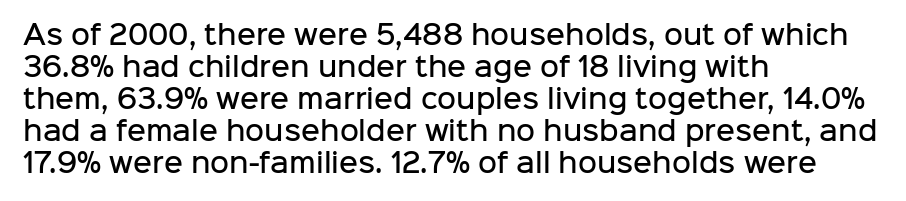
Each row of text sits above clean, open space. In CSS terms this would be text-align: left. Is the type bold? Partly — it's a semibold, heavier than regular but not fully bold. The font's upright variant was chosen for this text. Nothing unusual about the tracking: characters are spaced as the font intends.
